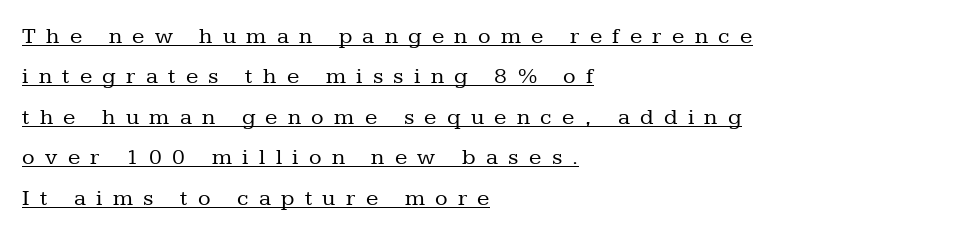
{"italic": "no", "bold": "no", "underline": "yes", "align": "left", "line_spacing_ratio": 1.76, "letter_spacing": "wide", "letter_spacing_em": 0.45, "glyph_px": 23}
